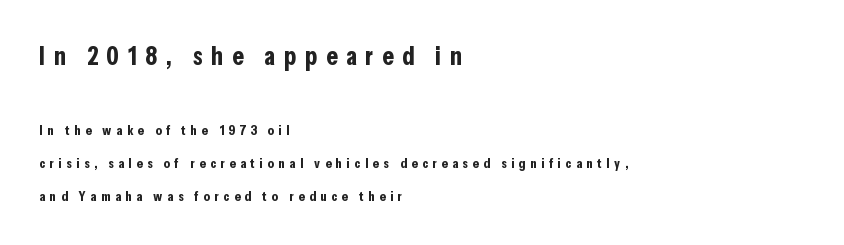
{"italic": "no", "bold": "yes", "underline": "no", "align": "left", "line_spacing": "loose", "line_spacing_ratio": 2.36, "letter_spacing": "wide", "letter_spacing_em": 0.33, "larger_block": "first", "size_ratio": 1.86, "glyph_px": 26}
